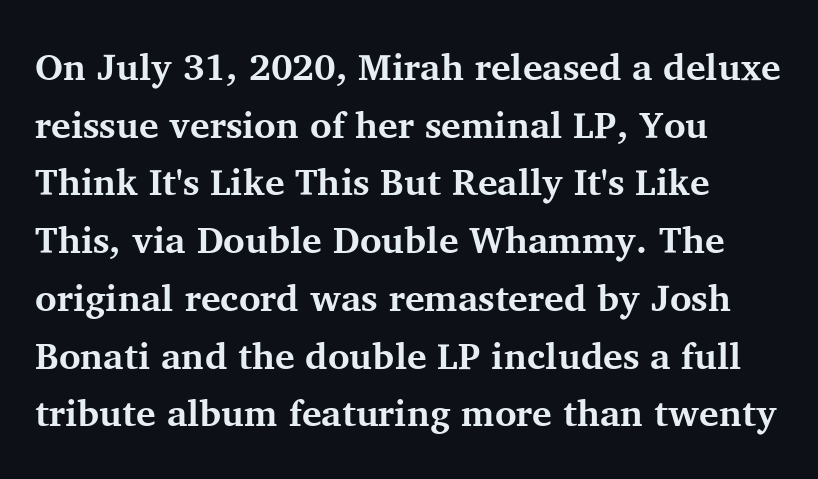
The image shows 37 px bold serif type, upright; set normal line spacing (1.56x), normal letter spacing, not underlined; medium stroke contrast and a medium x-height.
